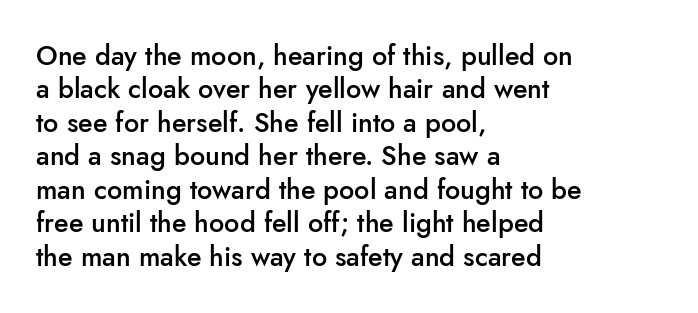
{"italic": "no", "bold": "semi", "underline": "no", "align": "left", "line_spacing_ratio": 1.24, "letter_spacing": "normal", "letter_spacing_em": 0.0, "glyph_px": 27}
